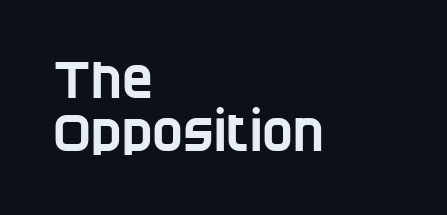
{"serif": "no", "width": "condensed", "stroke_contrast": "low", "x_height": "large", "monospaced": "no", "underline": "no", "align": "left", "line_spacing": "tight", "line_spacing_ratio": 1.01, "letter_spacing": "normal", "letter_spacing_em": 0.0, "glyph_px": 52}
